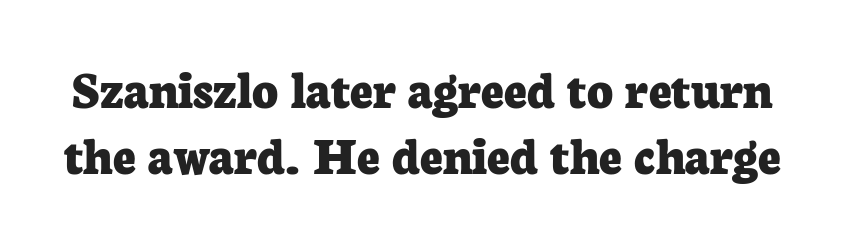
The image shows 56 px bold serif type, upright; set line spacing 1.18x, normal letter spacing, not underlined; low stroke contrast and a medium x-height.
